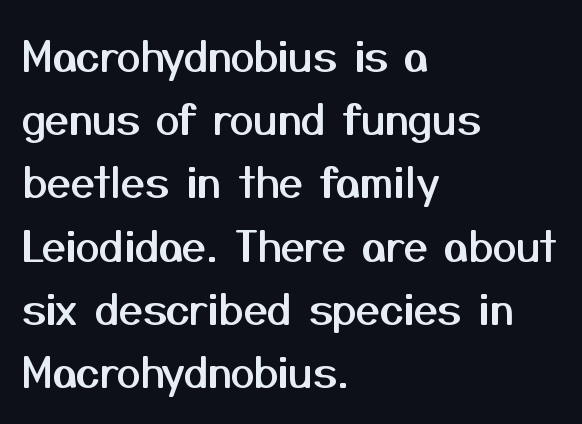
The image shows 43 px sans-serif type, upright; set left-aligned, normal line spacing (1.47x), normal letter spacing, not underlined; medium stroke contrast and a medium x-height.
